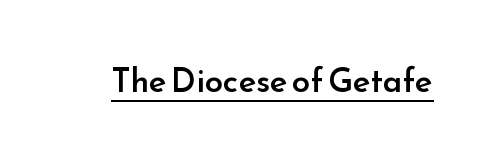
The image shows 33 px semibold sans-serif type, upright; set normal letter spacing, underlined; low stroke contrast and a small x-height.
